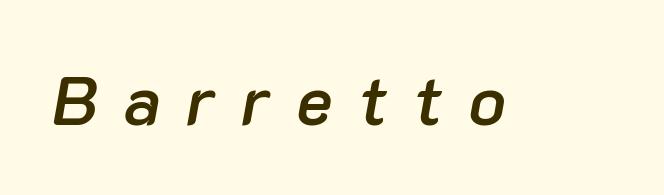
{"italic": "yes", "lean": "right", "slant_degrees": 10, "bold": "semi", "weight": "semibold", "width": "normal", "stroke_contrast": "low", "x_height": "medium", "monospaced": "no", "underline": "no", "letter_spacing": "wide", "letter_spacing_em": 0.37, "glyph_px": 69}
